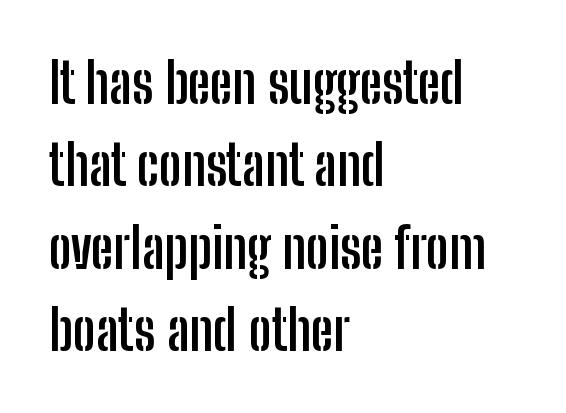
Observe the absence of serifs on each vertical stroke in this sample. This sample is left-justified, so line endings fall wherever the words run out. What stands out about the letter spacing? Nothing — it is the standard amount. The face used here is proportionally spaced, like ordinary book or web type. Check under the words: just untouched page. Quick note: interline space is typical.
